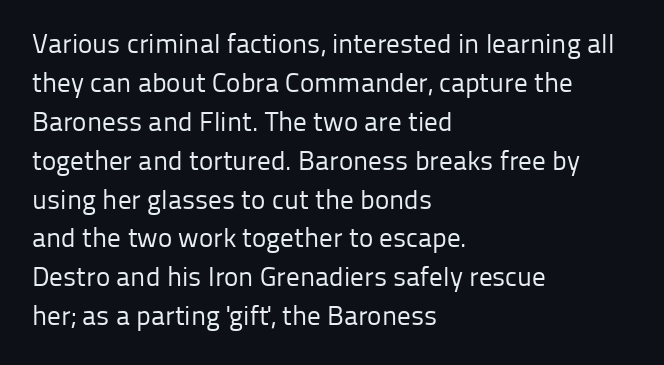
{"italic": "no", "bold": "no", "underline": "no", "align": "left", "line_spacing": "normal", "line_spacing_ratio": 1.44, "letter_spacing": "normal", "letter_spacing_em": 0.0, "glyph_px": 27}
